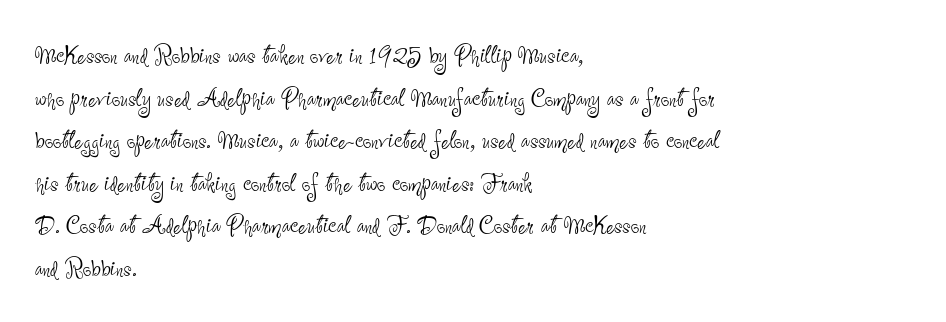
The image shows 30 px thin, condensed sans-serif type; set left-aligned, normal line spacing (1.42x), normal letter spacing, not underlined; low stroke contrast and a small x-height.
